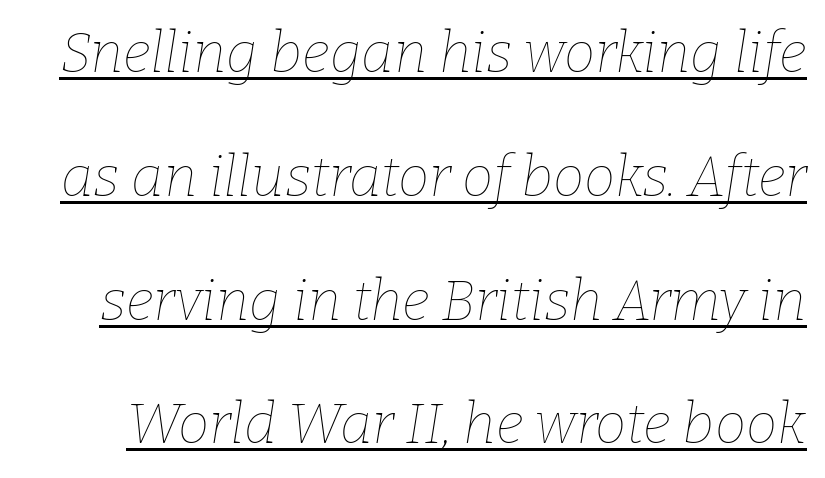
The image shows 56 px thin type, italic (leaning right); set loose line spacing (2.21x), normal letter spacing, underlined; low stroke contrast and a medium x-height.
